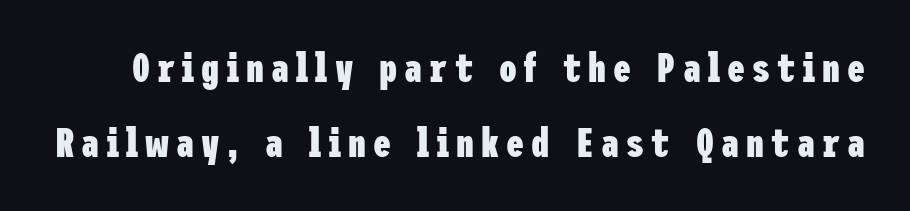
This is sans-serif lettering, the kind often seen on screens and signage. Is the type bold? Yes — the strokes are clearly thick and heavy. Tall strokes in this sample are plumb rather than angled. The space directly below the letters is spotless.
